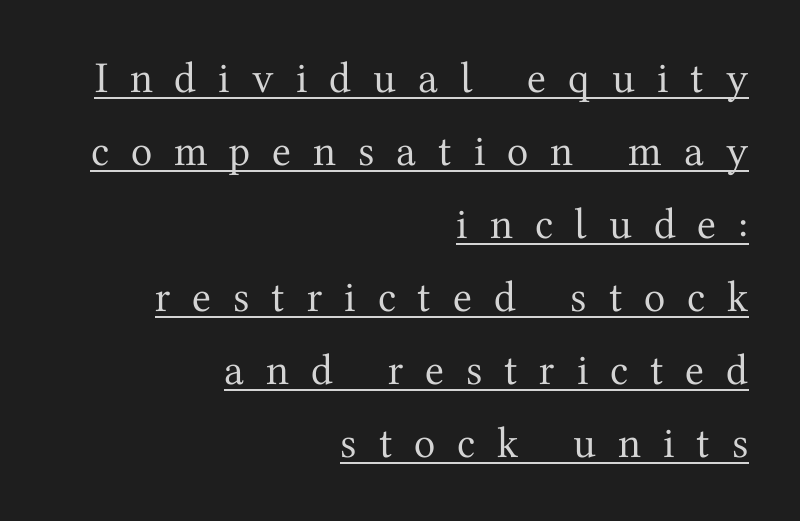
Q: Is the text bold? A: No.
Q: Is the text italic (slanted)? A: No, it is upright.
Q: Is the typeface a serif or a sans-serif typeface? A: Serif.
Q: Is the text underlined? A: Yes.
Q: How is the paragraph aligned? A: Right-aligned.
Q: Is the spacing between letters normal or unusually wide? A: Unusually wide.
Q: Is the spacing between lines tight, normal or loose? A: Normal.
Q: Width (condensed, normal, or wide)? A: Normal.
Q: Stroke contrast? A: Medium.
Q: x-height? A: Medium.
Q: Monospaced? A: No.
